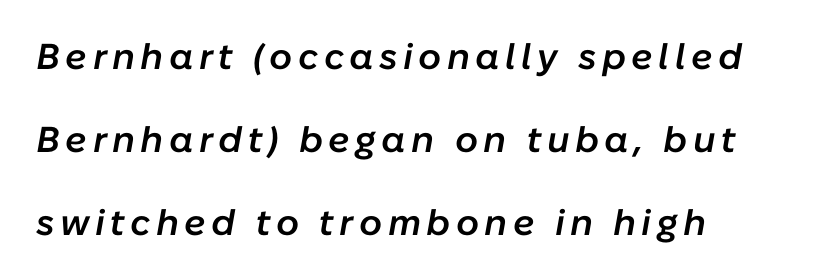
The glyphs look as if they've been sheared to an angle. A fair bit of extra ink — the face is semibold, not bold. These lines are rendered in a variable-pitch font. Notice the wide empty band between every row — that's loose leading. These lines stack with their left ends in a neat column. The strip under each line holds only bare page.
